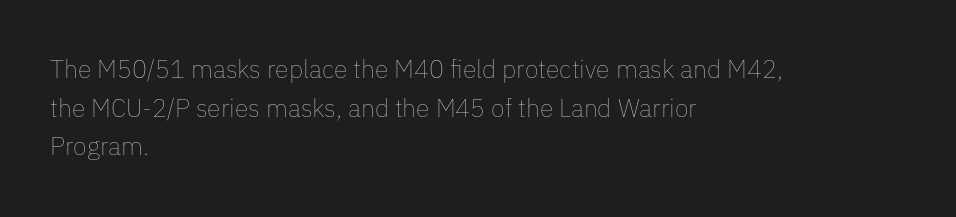
Q: Is the text bold? A: No.
Q: Is the text italic (slanted)? A: No, it is upright.
Q: Is the text underlined? A: No.
Q: How is the paragraph aligned? A: Left-aligned.
Q: Is the spacing between letters normal or unusually wide? A: Normal.
Q: Is the spacing between lines tight, normal or loose? A: Normal.
